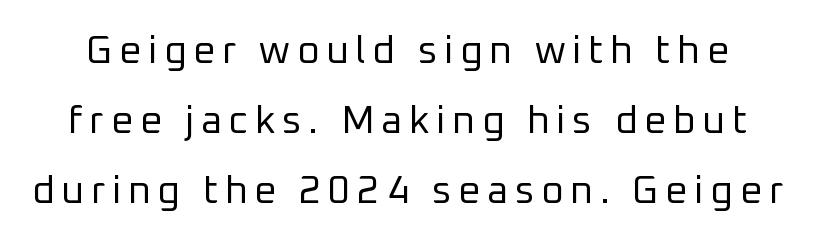
The space beneath each line is pristine and unruled. A light-to-regular cut is what we see here. Serif or sans? Sans — the stroke terminals are bare. Nope, not italic — everything's standing straight. Think of a printed novel: that variable character pitch is what you see here.
